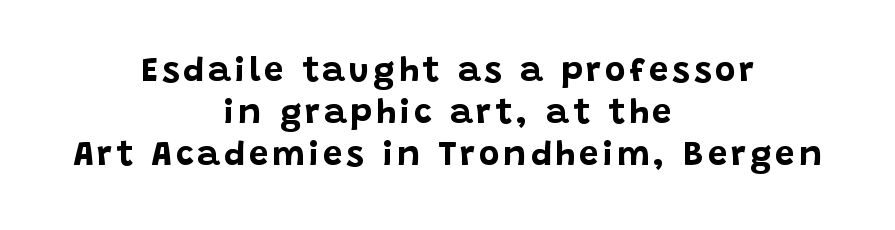
{"serif": "no", "italic": "no", "bold": "yes", "weight": "bold", "width": "normal", "stroke_contrast": "low", "x_height": "large", "monospaced": "no", "underline": "no", "align": "center", "line_spacing_ratio": 1.2, "glyph_px": 35}
